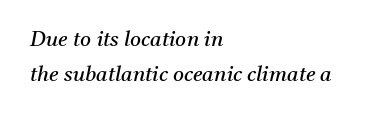
The image shows 21 px text type, italic (leaning right); set left-aligned, normal line spacing (1.68x), normal letter spacing, not underlined.
